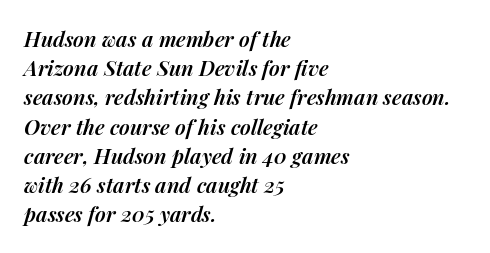
Q: Is the text bold? A: Semi-bold.
Q: Is the text italic (slanted)? A: Yes, it leans right by about 14 degrees.
Q: Is the text underlined? A: No.
Q: How is the paragraph aligned? A: Left-aligned.
Q: Is the spacing between letters normal or unusually wide? A: Normal.
Q: Is the spacing between lines tight, normal or loose? A: Normal.
